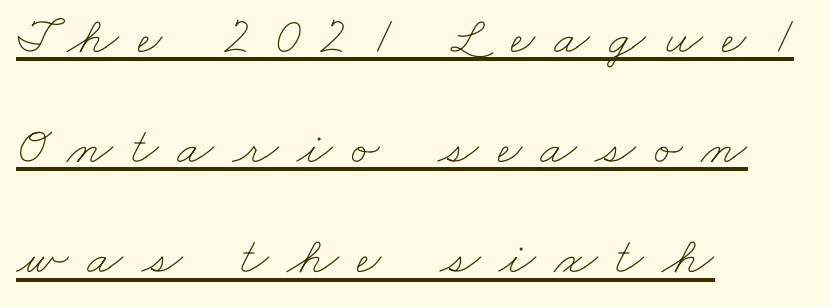
The image shows 53 px thin, wide type; set left-aligned, loose line spacing (2.08x), unusually wide letter spacing (+0.35 em), underlined; low stroke contrast and a small x-height.
